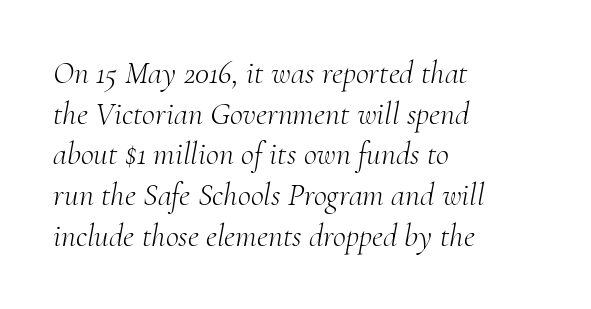
Q: Is the text bold? A: No.
Q: Is the text italic (slanted)? A: Yes, it leans right by about 10 degrees.
Q: Is the typeface a serif or a sans-serif typeface? A: Serif.
Q: Is the text underlined? A: No.
Q: How is the paragraph aligned? A: Left-aligned.
Q: Is the spacing between letters normal or unusually wide? A: Normal.
Q: Is the spacing between lines tight, normal or loose? A: Normal.
Q: Width (condensed, normal, or wide)? A: Normal.
Q: Stroke contrast? A: Medium.
Q: x-height? A: Small.
Q: Monospaced? A: No.
